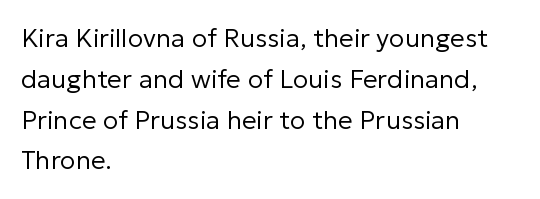
The gap between lines stays unmarked. No extra tracking has been applied to these lines. Does the leading feel generous? No, just average. Short and long lines alike share a common starting point at left.
